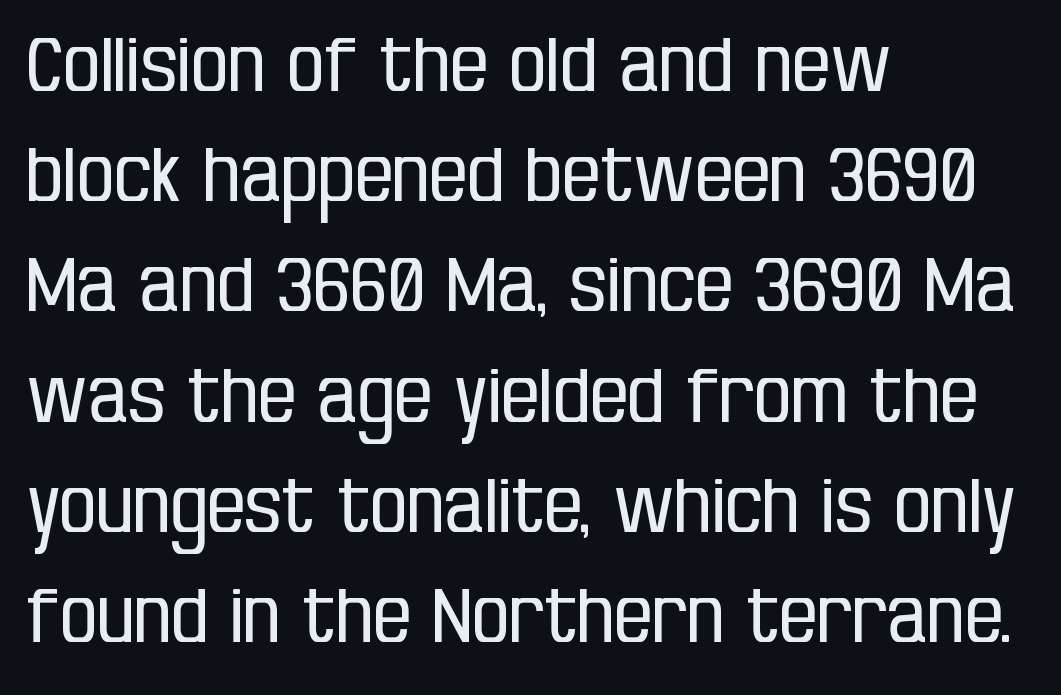
Q: Is the text bold? A: No.
Q: Is the text italic (slanted)? A: No, it is upright.
Q: Is the typeface a serif or a sans-serif typeface? A: Sans-serif.
Q: Is the text underlined? A: No.
Q: How is the paragraph aligned? A: Left-aligned.
Q: Is the spacing between letters normal or unusually wide? A: Normal.
Q: Is the spacing between lines tight, normal or loose? A: Normal.
Q: Width (condensed, normal, or wide)? A: Condensed.
Q: Stroke contrast? A: Low.
Q: x-height? A: Large.
Q: Monospaced? A: No.
